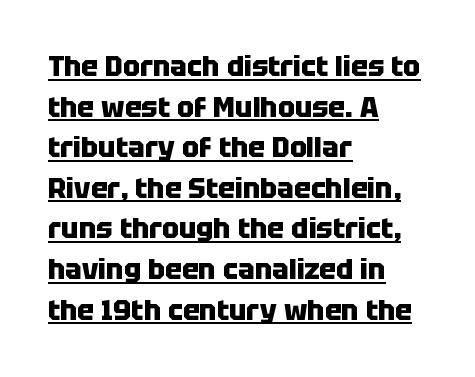
The image shows 28 px heavy sans-serif type, upright; set left-aligned, normal line spacing (1.45x), normal letter spacing, underlined; low stroke contrast and a large x-height.
